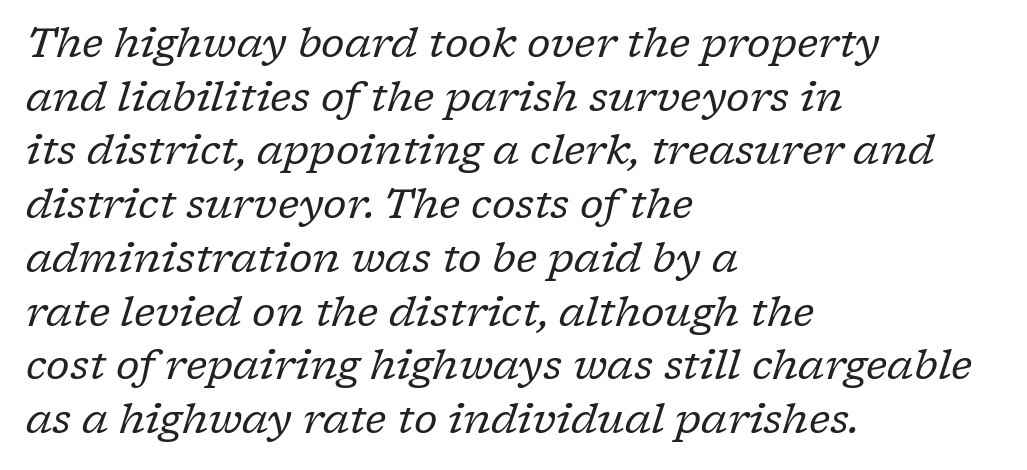
Q: Is the text bold? A: No.
Q: Is the text italic (slanted)? A: Yes, it leans right by about 17 degrees.
Q: Is the typeface a serif or a sans-serif typeface? A: Serif.
Q: Is the text underlined? A: No.
Q: How is the paragraph aligned? A: Left-aligned.
Q: Is the spacing between letters normal or unusually wide? A: Normal.
Q: Is the spacing between lines tight, normal or loose? A: Normal.
Q: Width (condensed, normal, or wide)? A: Normal.
Q: Stroke contrast? A: Low.
Q: x-height? A: Medium.
Q: Monospaced? A: No.
